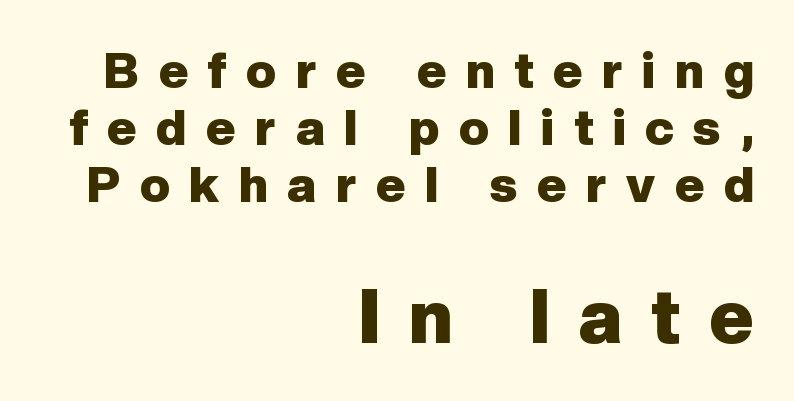
Very little white space separates one row of letters from the next. Leftover space on each line is placed entirely before the opening word. The rendering uses natural spacing where letterforms have individual widths. Each glyph is drawn with heavy, bold strokes.
